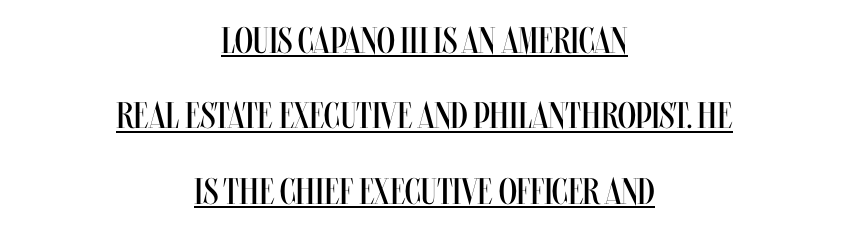
Looks like regular typesetting: each glyph gets only the width it needs. The font is comparable to plain body text, perhaps lighter. The lines are quadded center. The lettering holds an erect, upright posture throughout.
